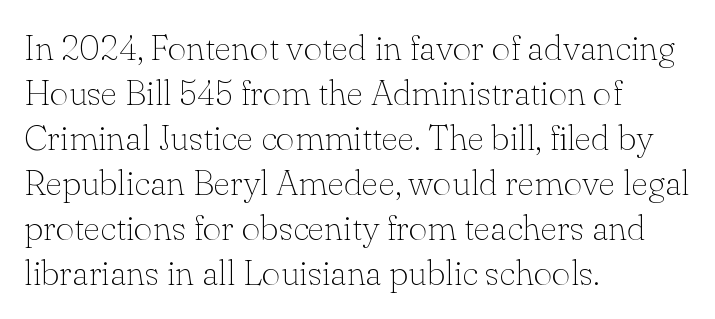
Q: Is the text bold? A: No.
Q: Is the text italic (slanted)? A: No, it is upright.
Q: Is the typeface a serif or a sans-serif typeface? A: Serif.
Q: Is the text underlined? A: No.
Q: How is the paragraph aligned? A: Left-aligned.
Q: Is the spacing between letters normal or unusually wide? A: Normal.
Q: Is the spacing between lines tight, normal or loose? A: Normal.
Q: Width (condensed, normal, or wide)? A: Normal.
Q: Stroke contrast? A: Low.
Q: x-height? A: Small.
Q: Monospaced? A: No.
